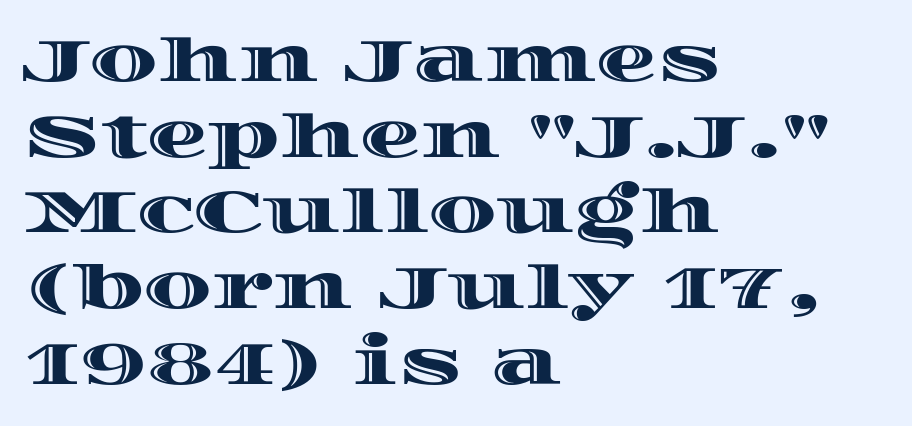
{"italic": "no", "width": "wide", "x_height": "large", "monospaced": "no", "underline": "no", "align": "left", "line_spacing_ratio": 1.24, "letter_spacing": "normal", "letter_spacing_em": 0.0, "glyph_px": 61}
